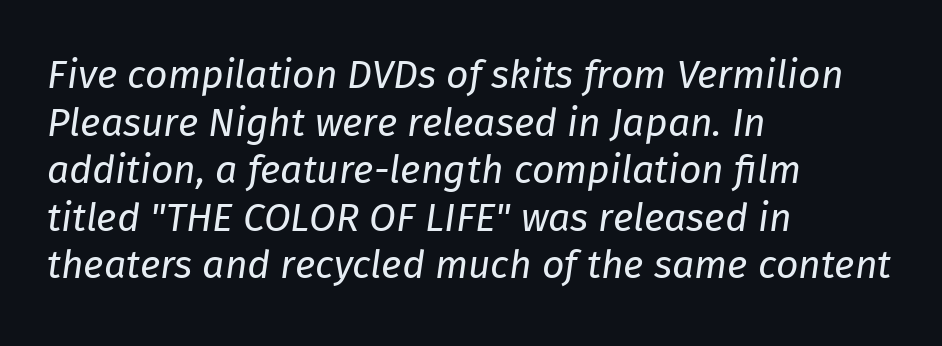
{"italic": "yes", "lean": "right", "slant_degrees": 8, "bold": "no", "weight": "regular", "width": "normal", "stroke_contrast": "low", "x_height": "medium", "monospaced": "no", "underline": "no", "align": "left", "line_spacing_ratio": 1.22, "letter_spacing": "normal", "letter_spacing_em": 0.0, "glyph_px": 39}
